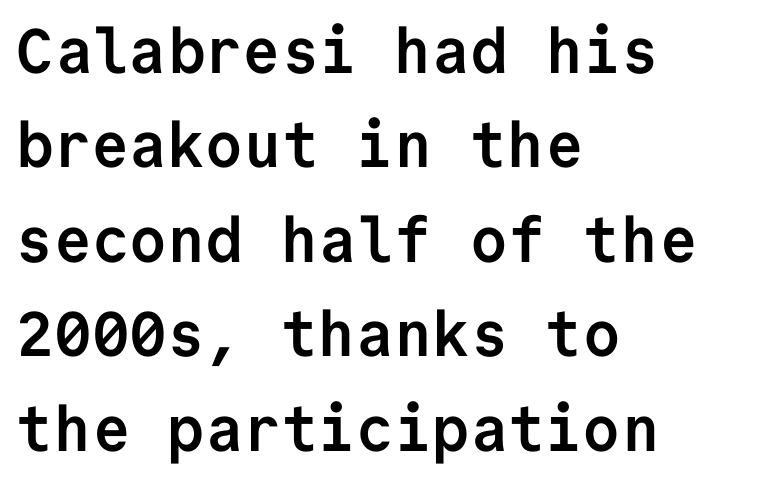
{"serif": "no", "italic": "no", "bold": "yes", "weight": "semibold", "width": "normal", "stroke_contrast": "low", "x_height": "medium", "monospaced": "yes", "underline": "no", "align": "left", "line_spacing": "normal", "line_spacing_ratio": 1.5, "letter_spacing": "normal", "letter_spacing_em": 0.0, "glyph_px": 63}
